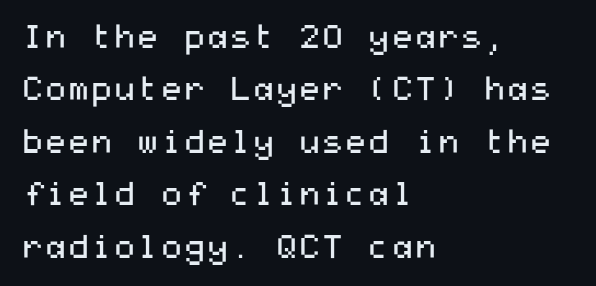
Q: Is the text bold? A: No.
Q: Is the text italic (slanted)? A: No, it is upright.
Q: Is the typeface a serif or a sans-serif typeface? A: Sans-serif.
Q: Is the text underlined? A: No.
Q: How is the paragraph aligned? A: Left-aligned.
Q: Is the spacing between letters normal or unusually wide? A: Normal.
Q: Is the spacing between lines tight, normal or loose? A: Normal.
Q: Width (condensed, normal, or wide)? A: Wide.
Q: Stroke contrast? A: Medium.
Q: x-height? A: Medium.
